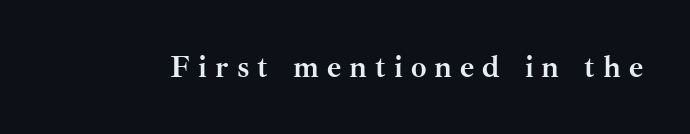
This is serif lettering, the kind often seen in printed books. Does the weight exceed regular? Yes, all the way to bold. Varying glyph widths throughout — classic text-font behaviour. Unmarked baselines from the first word to the last.
